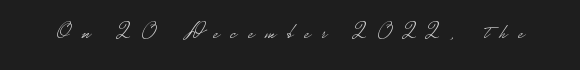
The image shows 23 px text type; set unusually wide letter spacing (+0.5 em), not underlined.
